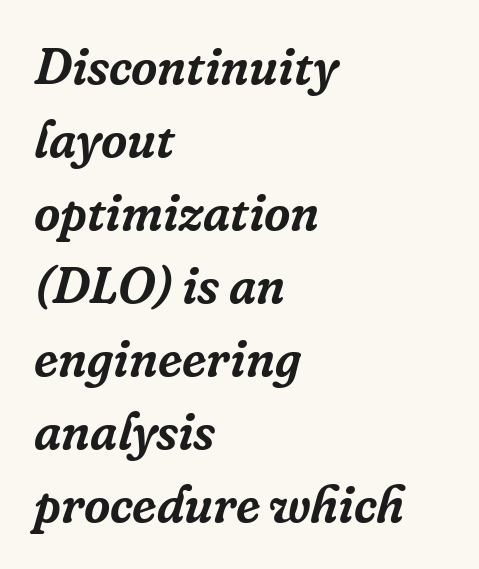
Short note: letters normally spaced. Is the block centered? No — it sits flush against the left margin. Examine the stroke ends and you'll spot serifs. This sample keeps an unexceptional amount of space between lines. Notice how the stems are inclined rather than vertical — that's the hallmark of italics.
